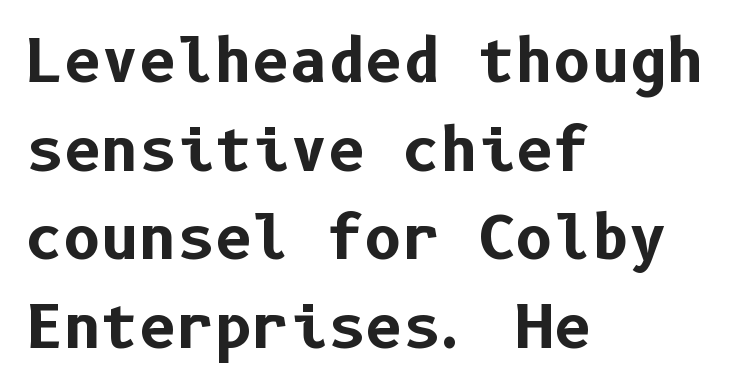
Q: Is the text bold? A: Yes.
Q: Is the text italic (slanted)? A: No, it is upright.
Q: Is the typeface a serif or a sans-serif typeface? A: Sans-serif.
Q: Is the text underlined? A: No.
Q: How is the paragraph aligned? A: Left-aligned.
Q: Is the spacing between letters normal or unusually wide? A: Normal.
Q: Is the spacing between lines tight, normal or loose? A: Normal.
Q: Width (condensed, normal, or wide)? A: Normal.
Q: Stroke contrast? A: Low.
Q: x-height? A: Medium.
